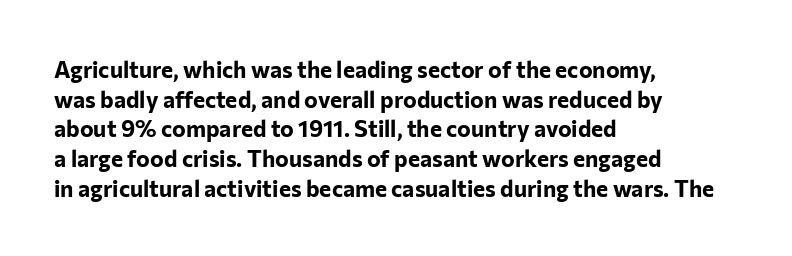
The image shows 23 px bold type, upright; set left-aligned, normal line spacing (1.29x), normal letter spacing, not underlined.
